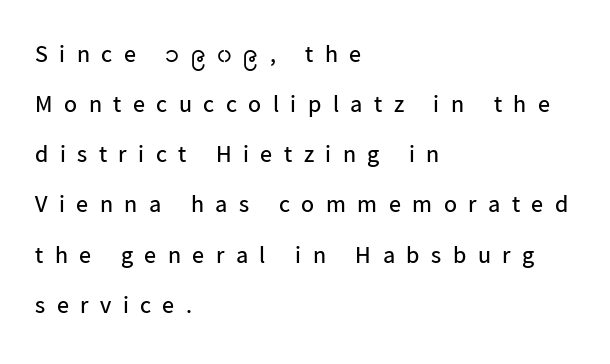
The image shows 24 px text type, upright; set left-aligned, loose line spacing (2.09x), unusually wide letter spacing (+0.48 em), not underlined.
